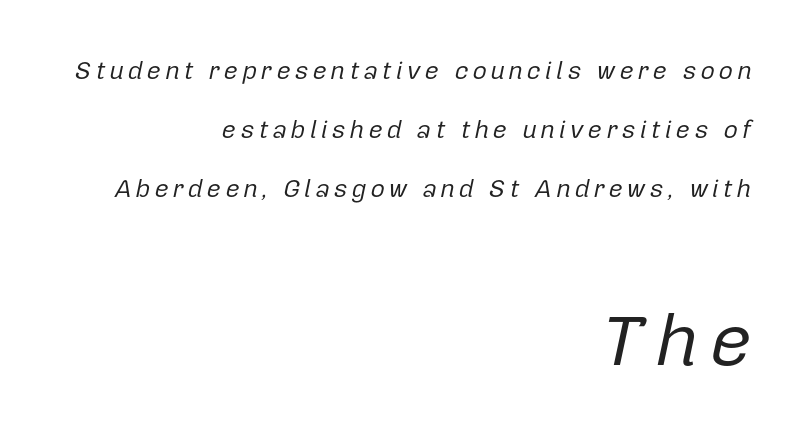
Q: Is the text bold? A: No.
Q: Is the text italic (slanted)? A: Yes, it leans right by about 12 degrees.
Q: Is the text underlined? A: No.
Q: How is the paragraph aligned? A: Right-aligned.
Q: Is the spacing between lines tight, normal or loose? A: Loose.
Q: Which block of text is set in a larger size, the first (top) or the second (bottom)? A: The second (bottom) one.
Q: Width (condensed, normal, or wide)? A: Normal.
Q: Stroke contrast? A: Low.
Q: x-height? A: Medium.
Q: Monospaced? A: No.
